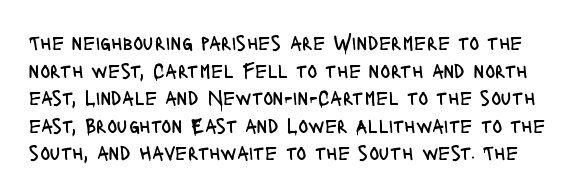
The image shows 21 px text type, upright; set normal line spacing (1.31x), normal letter spacing, not underlined.
